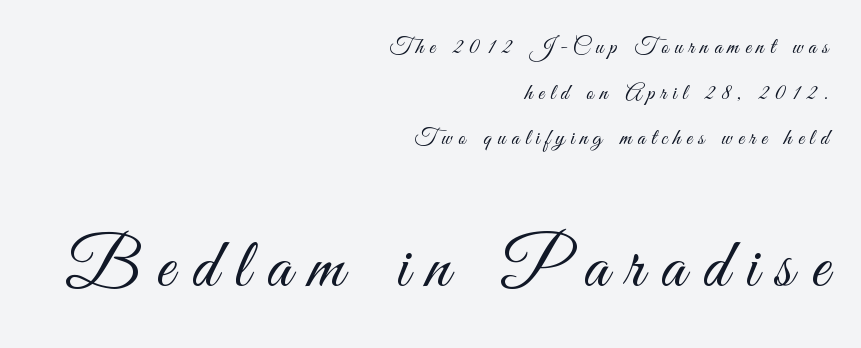
{"serif": "no", "bold": "no", "weight": "light", "width": "condensed", "stroke_contrast": "medium", "x_height": "small", "monospaced": "no", "underline": "no", "align": "right", "line_spacing": "loose", "line_spacing_ratio": 1.98, "letter_spacing": "wide", "letter_spacing_em": 0.25, "larger_block": "second", "size_ratio": 3.04, "glyph_px": 70}
